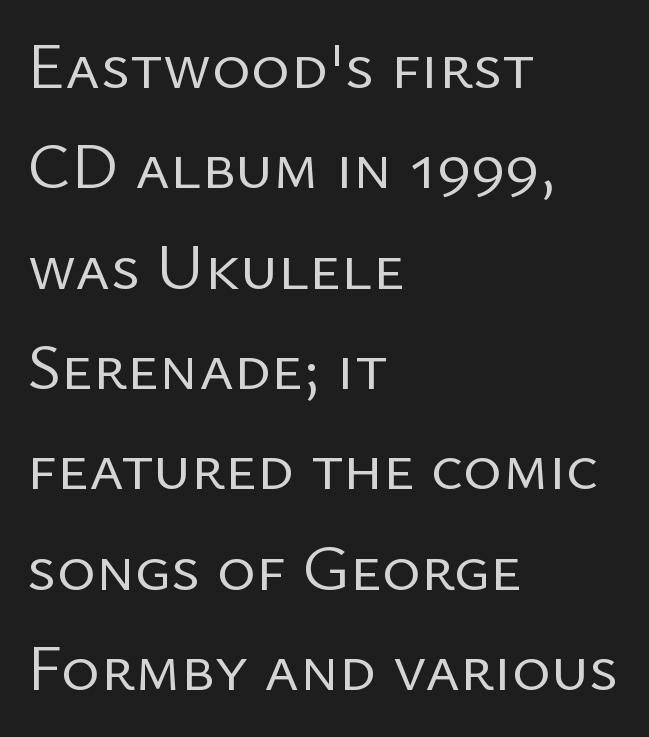
Do the characters align in a grid? No, the font is proportional. Posture: upright roman. Font category for this specimen: sans-serif. Default kerning and tracking; the words read as compact shapes.
